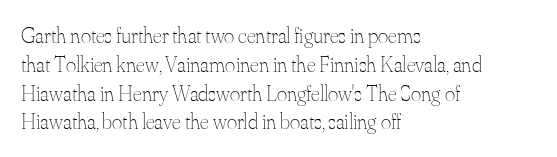
Q: Is the text bold? A: No.
Q: Is the text italic (slanted)? A: No, it is upright.
Q: Is the text underlined? A: No.
Q: How is the paragraph aligned? A: Left-aligned.
Q: Is the spacing between letters normal or unusually wide? A: Normal.
Q: Is the spacing between lines tight, normal or loose? A: Normal.
